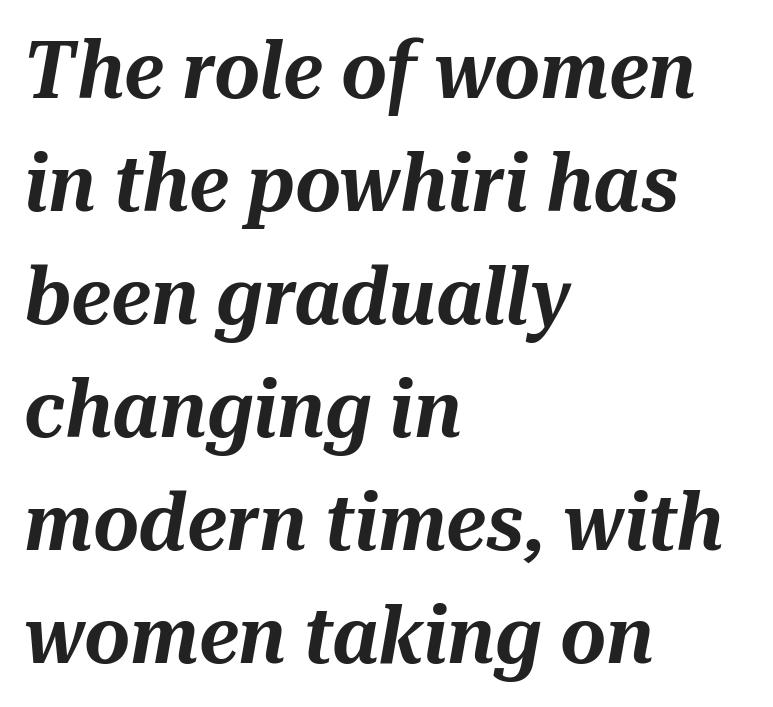
Q: Is the text italic (slanted)? A: Yes, it leans right by about 10 degrees.
Q: Is the text underlined? A: No.
Q: How is the paragraph aligned? A: Left-aligned.
Q: Is the spacing between letters normal or unusually wide? A: Normal.
Q: Is the spacing between lines tight, normal or loose? A: Normal.
Q: Width (condensed, normal, or wide)? A: Normal.
Q: Stroke contrast? A: Medium.
Q: x-height? A: Medium.
Q: Monospaced? A: No.
